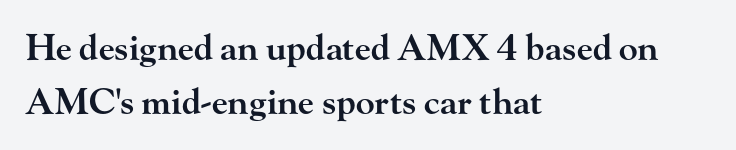
{"serif": "yes", "italic": "no", "bold": "semi", "weight": "semibold", "width": "wide", "stroke_contrast": "high", "x_height": "small", "monospaced": "no", "underline": "no", "align": "left", "line_spacing": "normal", "line_spacing_ratio": 1.53, "letter_spacing": "normal", "letter_spacing_em": 0.0, "glyph_px": 35}
